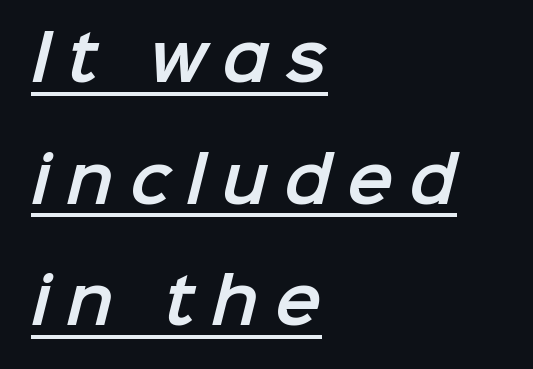
Substantial extra tracking has been applied to these lines. Honestly, the underline is the first thing you notice here. Spacing verdict: proportional, widths tailored to each character. The paragraph has a hard left edge and a soft right edge. Widely set lines give the paragraph a tall, airy silhouette. The rendering shows plain stroke endings on the letterforms — a sans-serif design.
